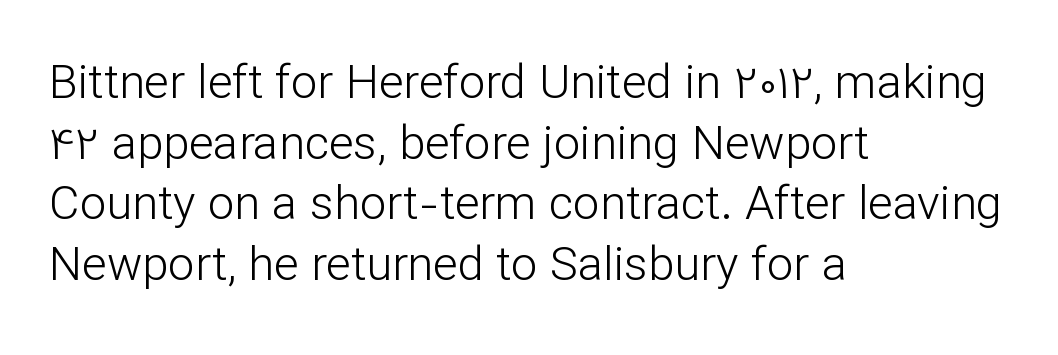
Q: Is the text bold? A: No.
Q: Is the text italic (slanted)? A: No, it is upright.
Q: Is the typeface a serif or a sans-serif typeface? A: Sans-serif.
Q: Is the text underlined? A: No.
Q: How is the paragraph aligned? A: Left-aligned.
Q: Is the spacing between letters normal or unusually wide? A: Normal.
Q: Is the spacing between lines tight, normal or loose? A: Normal.
Q: Width (condensed, normal, or wide)? A: Normal.
Q: Stroke contrast? A: Low.
Q: x-height? A: Medium.
Q: Monospaced? A: No.
